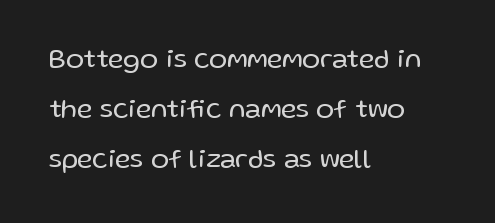
The image shows 27 px text type, upright; set left-aligned, line spacing 1.85x, normal letter spacing, not underlined.
